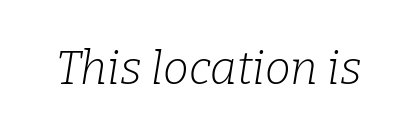
{"serif": "yes", "italic": "yes", "lean": "right", "slant_degrees": 9, "bold": "no", "weight": "light", "width": "normal", "stroke_contrast": "low", "x_height": "medium", "monospaced": "no", "underline": "no", "letter_spacing": "normal", "letter_spacing_em": 0.0, "glyph_px": 46}
